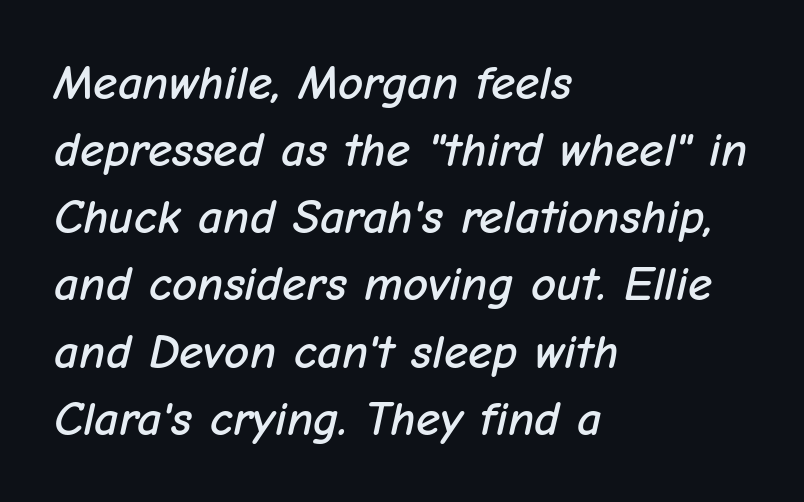
The image shows 49 px text type, italic (leaning right); set left-aligned, normal line spacing (1.37x), normal letter spacing, not underlined; low stroke contrast and a medium x-height.
